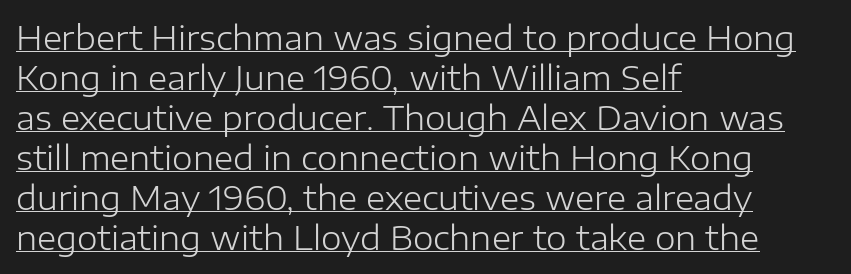
The image shows 33 px light sans-serif type, upright; set left-aligned, line spacing 1.21x, normal letter spacing, underlined; low stroke contrast and a medium x-height.
